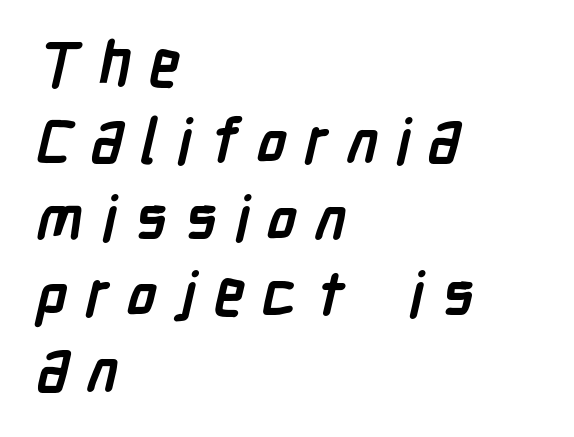
Pretty heavy lettering here — definitely bold. Do the characters align in a grid? No, the font is proportional. These lines stack with their left ends in a neat column. Examine the stroke ends and you'll find no serifs. The specimen omits any rule beneath the text block's lines.
